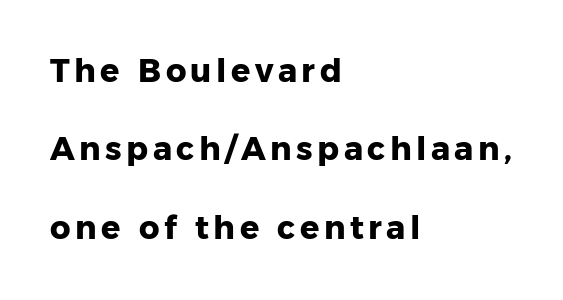
{"serif": "no", "italic": "no", "bold": "yes", "weight": "heavy", "width": "normal", "stroke_contrast": "low", "x_height": "medium", "monospaced": "no", "underline": "no", "align": "left", "line_spacing": "loose", "line_spacing_ratio": 2.45, "glyph_px": 32}
